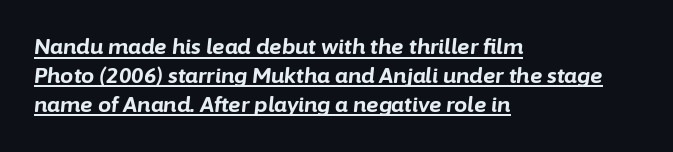
Does the weight exceed regular? Yes, all the way to bold. A typesetter would call this leading conventional body-copy spacing. The typography opts for an oblique posture over an upright one. Observe the ordinary spacing: letters are neighbours, not strangers. Horizontally, the lines are justified to the leading edge only.
